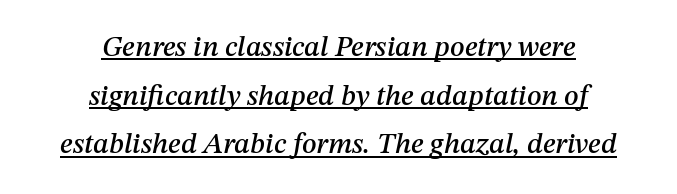
Q: Is the text italic (slanted)? A: Yes, it leans right by about 12 degrees.
Q: Is the text underlined? A: Yes.
Q: How is the paragraph aligned? A: Centered.
Q: Is the spacing between letters normal or unusually wide? A: Normal.
Q: Is the spacing between lines tight, normal or loose? A: Normal.
Q: Width (condensed, normal, or wide)? A: Normal.
Q: Stroke contrast? A: Medium.
Q: x-height? A: Medium.
Q: Monospaced? A: No.
